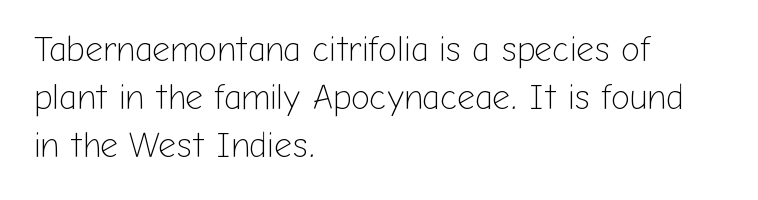
{"serif": "no", "italic": "no", "bold": "no", "weight": "light", "width": "normal", "stroke_contrast": "low", "x_height": "medium", "monospaced": "no", "underline": "no", "align": "left", "line_spacing": "normal", "line_spacing_ratio": 1.37, "letter_spacing": "normal", "letter_spacing_em": 0.0, "glyph_px": 35}
